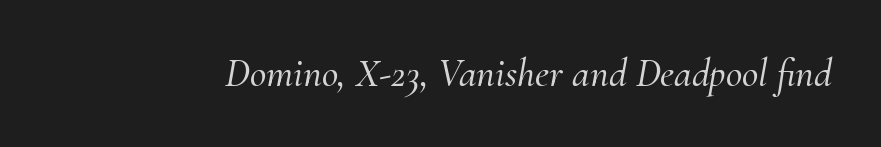
Old-style or modern, the face here clearly has serifs. The string is rendered with underlining switched off. You could call the tracking neutral — neither tight nor loose. An italicized treatment has been applied to the whole sample. These lines are rendered in a variable-pitch font.
